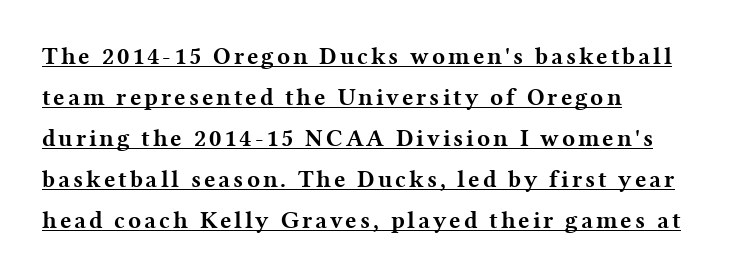
{"italic": "no", "bold": "yes", "underline": "yes", "align": "left", "line_spacing_ratio": 1.71, "glyph_px": 24}
